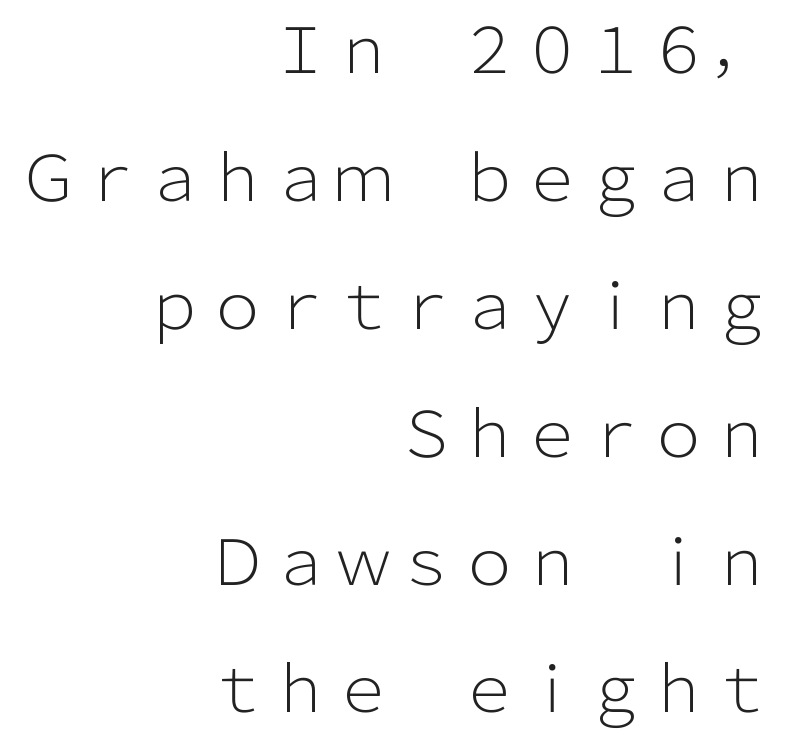
The image shows 63 px light sans-serif type, upright; set right-aligned, loose line spacing (2.03x), normal letter spacing, not underlined; low stroke contrast and a medium x-height.
